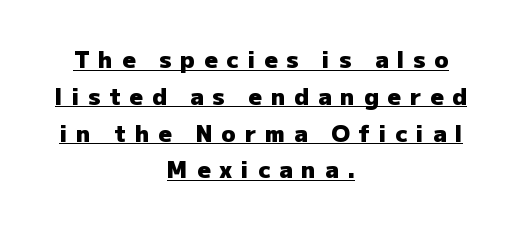
The image shows 23 px bold type, upright; set centered, normal line spacing (1.6x), unusually wide letter spacing (+0.39 em), underlined.
